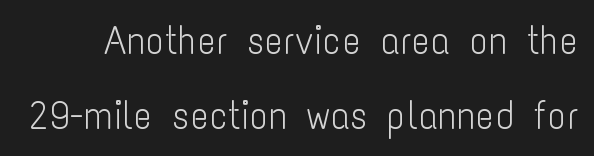
Q: Is the text bold? A: No.
Q: Is the text italic (slanted)? A: No, it is upright.
Q: Is the typeface a serif or a sans-serif typeface? A: Sans-serif.
Q: Is the text underlined? A: No.
Q: Is the spacing between letters normal or unusually wide? A: Normal.
Q: Is the spacing between lines tight, normal or loose? A: Loose.
Q: Width (condensed, normal, or wide)? A: Condensed.
Q: Stroke contrast? A: Low.
Q: x-height? A: Medium.
Q: Monospaced? A: No.
